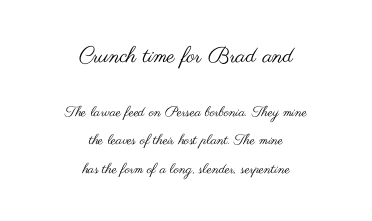
Horizontal bands of white between lines are thick stripes. The strokes are not fattened; the text isn't bold. Which chunk is bigger? The first one — the top block dwarfs the bottom. Check under the words: just untouched page.
